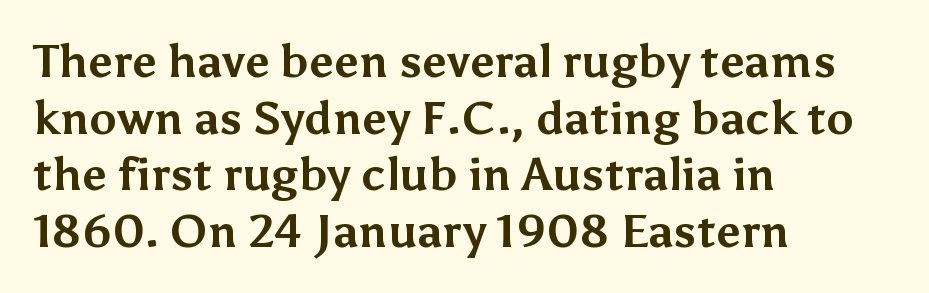
{"serif": "no", "italic": "no", "bold": "yes", "weight": "bold", "width": "normal", "stroke_contrast": "medium", "x_height": "medium", "monospaced": "no", "underline": "no", "align": "left", "line_spacing_ratio": 1.23, "letter_spacing": "normal", "letter_spacing_em": 0.0, "glyph_px": 46}
